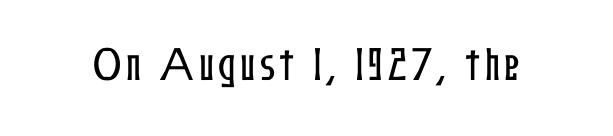
Q: Is the text italic (slanted)? A: No, it is upright.
Q: Is the text underlined? A: No.
Q: Width (condensed, normal, or wide)? A: Condensed.
Q: Stroke contrast? A: Low.
Q: x-height? A: Medium.
Q: Monospaced? A: No.
